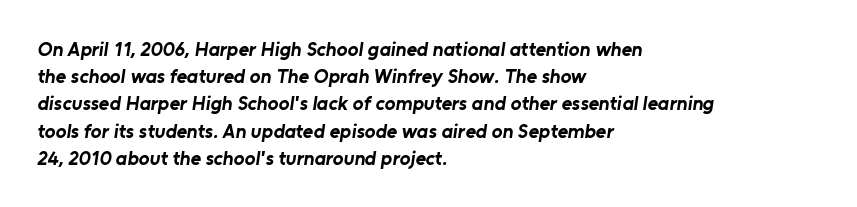
Q: Is the text bold? A: Yes.
Q: Is the text underlined? A: No.
Q: How is the paragraph aligned? A: Left-aligned.
Q: Is the spacing between letters normal or unusually wide? A: Normal.
Q: Is the spacing between lines tight, normal or loose? A: Normal.
